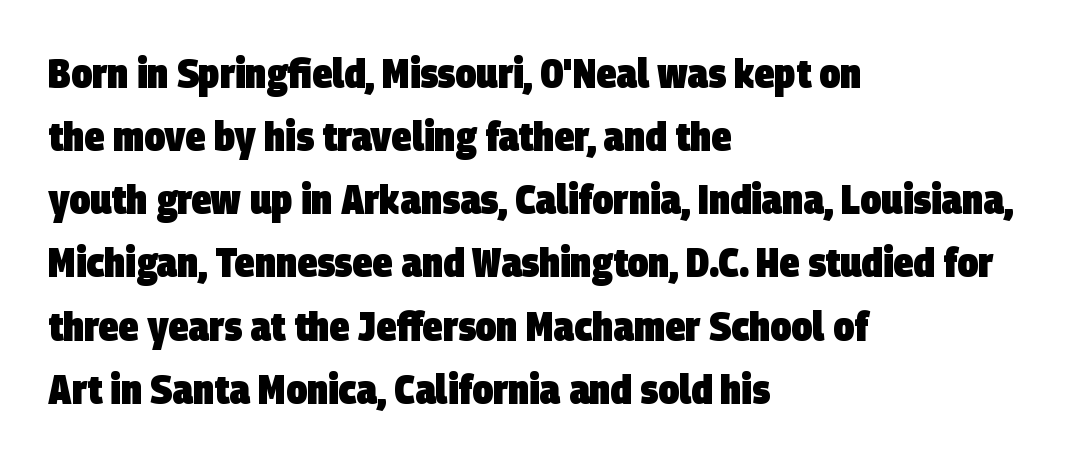
Q: Is the text bold? A: Yes.
Q: Is the typeface a serif or a sans-serif typeface? A: Sans-serif.
Q: Is the text underlined? A: No.
Q: How is the paragraph aligned? A: Left-aligned.
Q: Is the spacing between letters normal or unusually wide? A: Normal.
Q: Is the spacing between lines tight, normal or loose? A: Normal.
Q: Width (condensed, normal, or wide)? A: Condensed.
Q: Stroke contrast? A: Low.
Q: x-height? A: Large.
Q: Monospaced? A: No.
